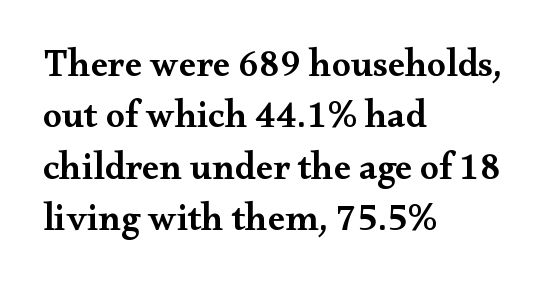
The image shows 38 px semibold, wide serif type, upright; set left-aligned, normal line spacing (1.35x), normal letter spacing, not underlined; medium stroke contrast and a small x-height.
